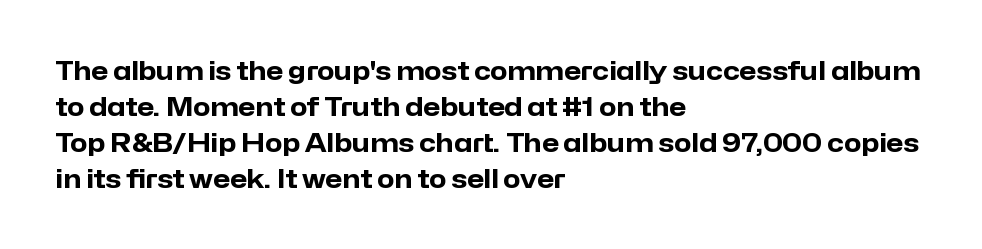
The image shows 25 px bold type, upright; set left-aligned, normal line spacing (1.44x), normal letter spacing, not underlined.
